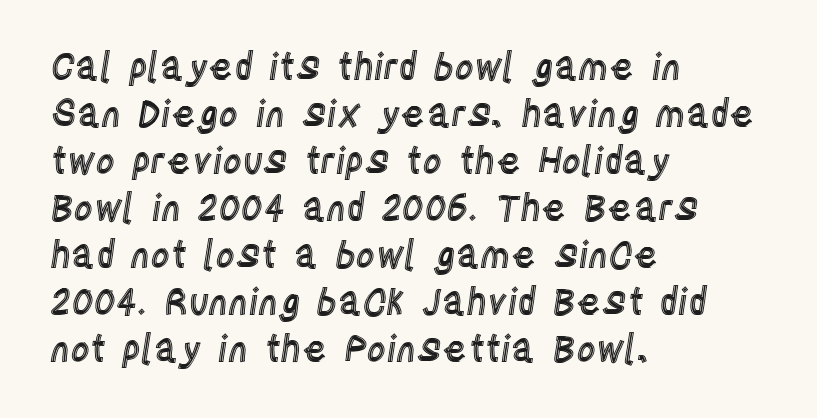
No extra tracking has been applied to these lines. The compositor pushed each line to the left boundary. Vertically, the passage feels balanced, rows spaced as you'd expect. A typesetter would call this proportional, since set widths differ per character.
